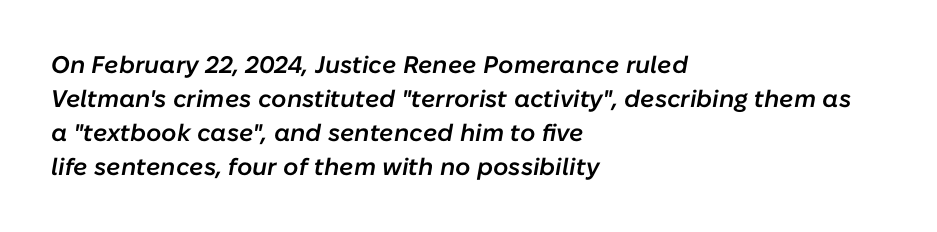
The image shows 24 px text type, italic (leaning right); set left-aligned, normal line spacing (1.42x), normal letter spacing, not underlined.
